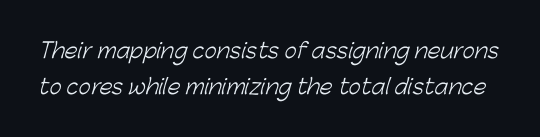
Q: Is the text bold? A: No.
Q: Is the text underlined? A: No.
Q: Is the spacing between letters normal or unusually wide? A: Normal.
